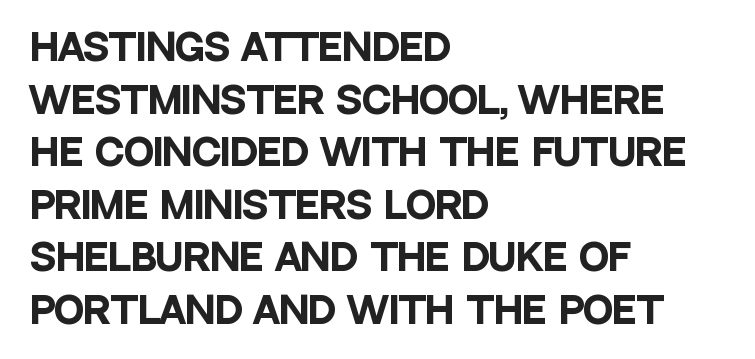
Q: Is the text bold? A: Yes.
Q: Is the text italic (slanted)? A: No, it is upright.
Q: Is the typeface a serif or a sans-serif typeface? A: Sans-serif.
Q: Is the text underlined? A: No.
Q: How is the paragraph aligned? A: Left-aligned.
Q: Is the spacing between letters normal or unusually wide? A: Normal.
Q: Is the spacing between lines tight, normal or loose? A: Normal.
Q: Width (condensed, normal, or wide)? A: Condensed.
Q: Stroke contrast? A: Low.
Q: x-height? A: Large.
Q: Monospaced? A: No.
